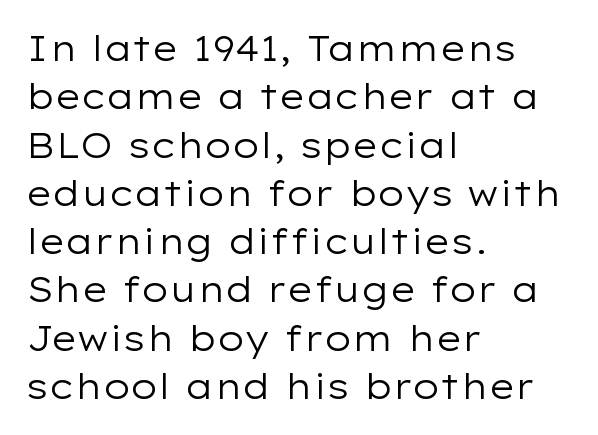
Q: Is the text bold? A: No.
Q: Is the text italic (slanted)? A: No, it is upright.
Q: Is the typeface a serif or a sans-serif typeface? A: Sans-serif.
Q: Is the text underlined? A: No.
Q: How is the paragraph aligned? A: Left-aligned.
Q: Is the spacing between letters normal or unusually wide? A: Normal.
Q: Is the spacing between lines tight, normal or loose? A: Normal.
Q: Width (condensed, normal, or wide)? A: Wide.
Q: Stroke contrast? A: Low.
Q: x-height? A: Medium.
Q: Monospaced? A: No.
